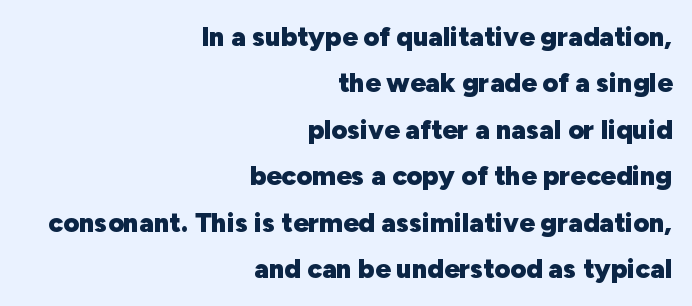
Q: Is the text bold? A: Yes.
Q: Is the text italic (slanted)? A: No, it is upright.
Q: Is the text underlined? A: No.
Q: How is the paragraph aligned? A: Right-aligned.
Q: Is the spacing between letters normal or unusually wide? A: Normal.
